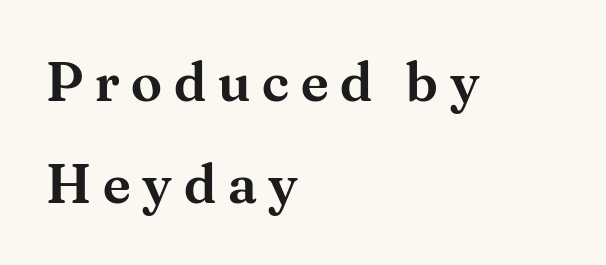
{"serif": "yes", "italic": "no", "width": "normal", "stroke_contrast": "medium", "x_height": "small", "monospaced": "no", "underline": "no", "align": "left", "line_spacing_ratio": 1.83, "letter_spacing": "wide", "letter_spacing_em": 0.21, "glyph_px": 56}
